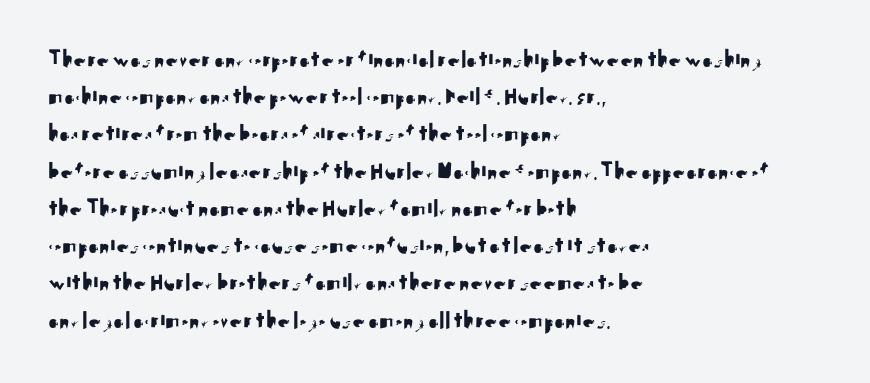
Designer's note — italics off, roman on. Compared with typical paragraphs, the rows here are spaced about the same. No word sits above an underline. Left-aligned paragraph, ragged on the right. This sample uses plain, unmodified letter spacing.
